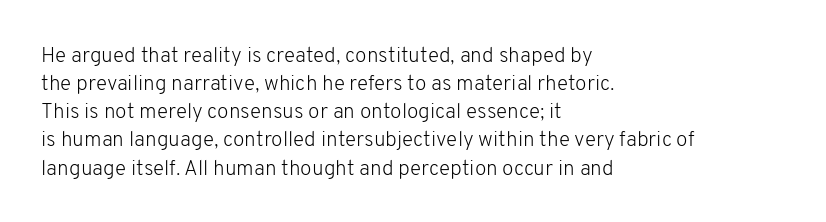
The image shows 21 px text type, upright; set left-aligned, normal line spacing (1.34x), normal letter spacing, not underlined.
